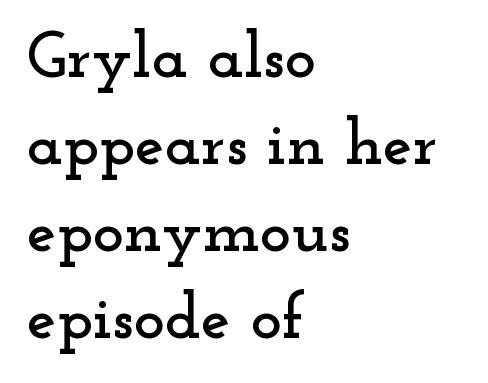
Q: Is the text italic (slanted)? A: No, it is upright.
Q: Is the typeface a serif or a sans-serif typeface? A: Serif.
Q: Is the text underlined? A: No.
Q: How is the paragraph aligned? A: Left-aligned.
Q: Is the spacing between letters normal or unusually wide? A: Normal.
Q: Is the spacing between lines tight, normal or loose? A: Normal.
Q: Width (condensed, normal, or wide)? A: Wide.
Q: Stroke contrast? A: Low.
Q: x-height? A: Small.
Q: Monospaced? A: No.
